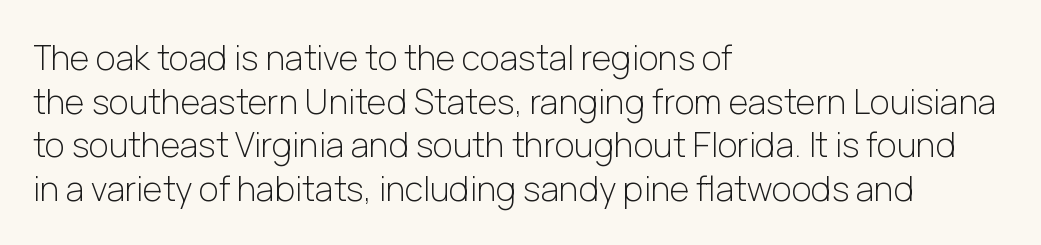
Check under the words: just untouched page. Caption: standard tracking, unaltered. Summary of vertical rhythm: regular, with standard interline spacing. This sample has the flowing, uneven cadence of proportional lettering. Typographically, this falls in the sans-serif category.
